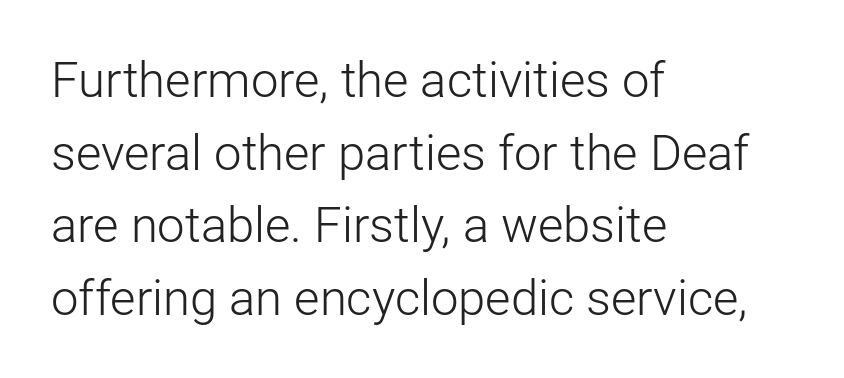
{"serif": "no", "italic": "no", "bold": "no", "weight": "light", "width": "normal", "stroke_contrast": "low", "x_height": "medium", "monospaced": "no", "underline": "no", "align": "left", "line_spacing": "normal", "line_spacing_ratio": 1.48, "letter_spacing": "normal", "letter_spacing_em": 0.0, "glyph_px": 49}
